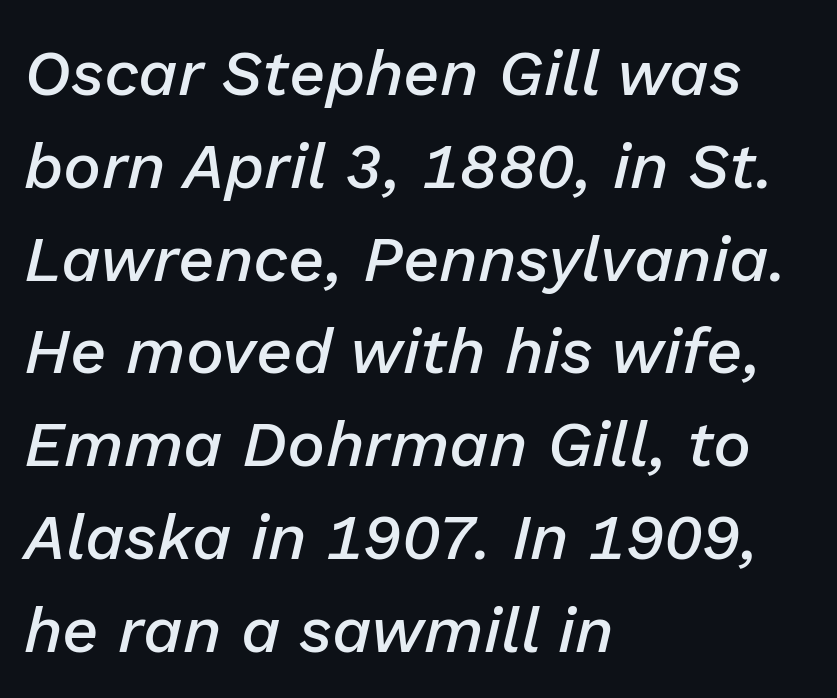
The tracking reads as untouched default to a designer's eye. Descenders are the only things crossing below the line. Notice how the stems are inclined rather than vertical — that's the hallmark of italics. The passage shown stacks its lines at a standard gap.
